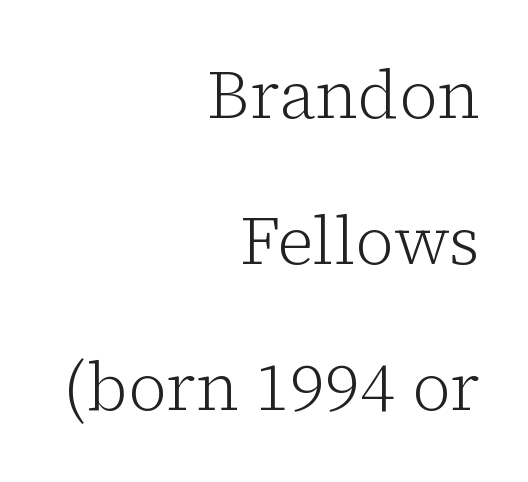
{"serif": "yes", "italic": "no", "bold": "no", "weight": "light", "width": "normal", "stroke_contrast": "low", "x_height": "medium", "monospaced": "no", "underline": "no", "align": "right", "line_spacing": "loose", "line_spacing_ratio": 2.18, "letter_spacing": "normal", "letter_spacing_em": 0.0, "glyph_px": 67}
